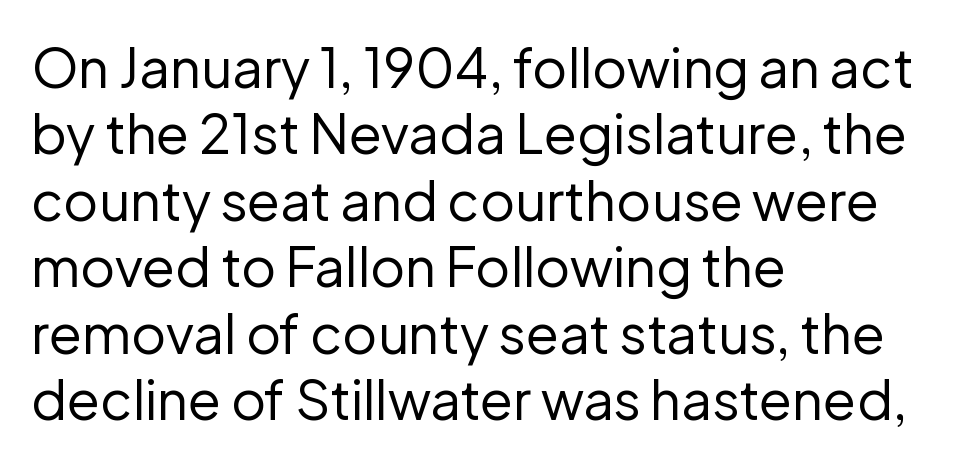
{"serif": "no", "italic": "no", "bold": "no", "weight": "regular", "width": "normal", "stroke_contrast": "low", "x_height": "medium", "monospaced": "no", "underline": "no", "align": "left", "line_spacing_ratio": 1.23, "letter_spacing": "normal", "letter_spacing_em": 0.0, "glyph_px": 54}
